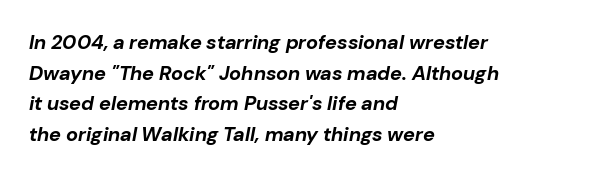
The image shows 20 px bold type, italic (leaning right); set left-aligned, normal line spacing (1.53x), normal letter spacing, not underlined.
